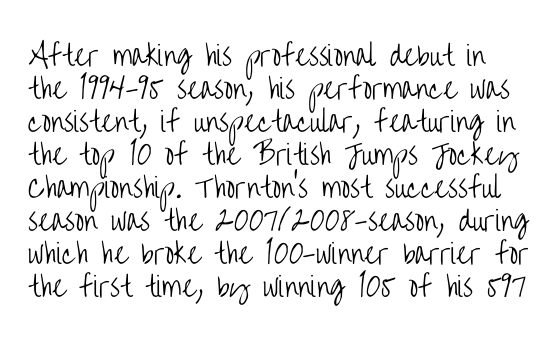
{"italic": "no", "bold": "no", "underline": "no", "line_spacing_ratio": 1.22, "letter_spacing": "normal", "letter_spacing_em": 0.0, "glyph_px": 27}
